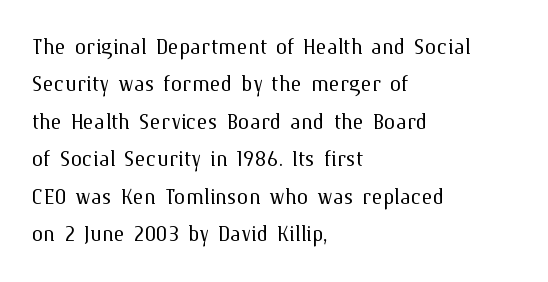
The image shows 29 px light type, upright; set left-aligned, normal line spacing (1.29x), normal letter spacing, not underlined; medium stroke contrast and a medium x-height.
